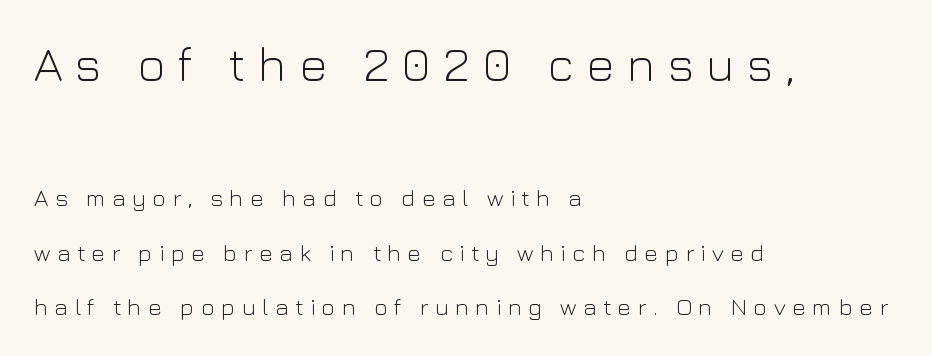
Q: Is the text bold? A: No.
Q: Is the text italic (slanted)? A: No, it is upright.
Q: Is the typeface a serif or a sans-serif typeface? A: Sans-serif.
Q: Is the text underlined? A: No.
Q: How is the paragraph aligned? A: Left-aligned.
Q: Is the spacing between letters normal or unusually wide? A: Unusually wide.
Q: Is the spacing between lines tight, normal or loose? A: Loose.
Q: Which block of text is set in a larger size, the first (top) or the second (bottom)? A: The first (top) one.
Q: Width (condensed, normal, or wide)? A: Normal.
Q: Stroke contrast? A: Low.
Q: x-height? A: Medium.
Q: Monospaced? A: No.
